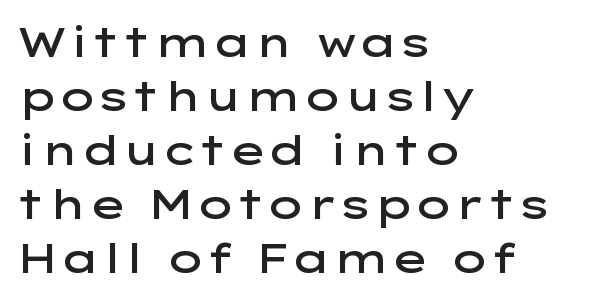
The image shows 41 px semibold, wide sans-serif type, upright; set left-aligned, normal line spacing (1.32x), normal letter spacing, not underlined; low stroke contrast and a medium x-height.
